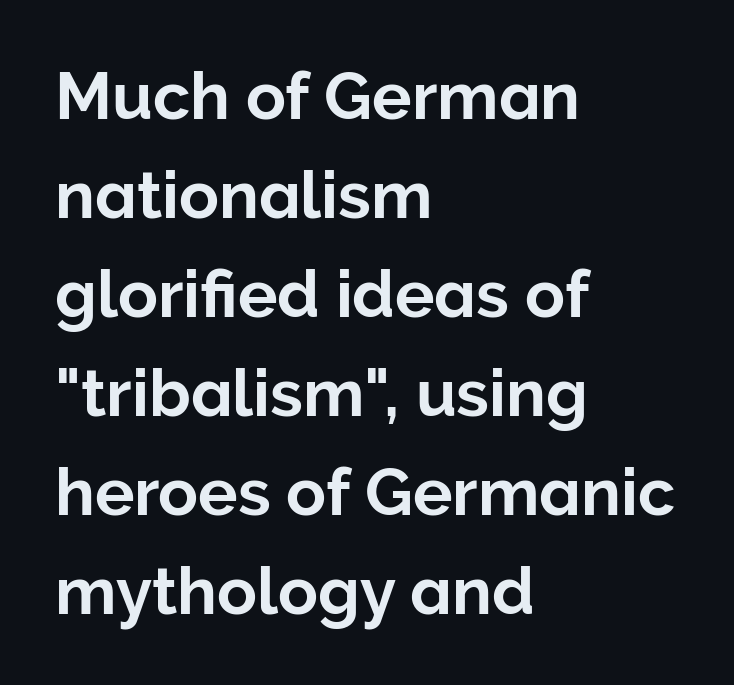
The image shows 66 px sans-serif type, upright; set left-aligned, normal line spacing (1.5x), normal letter spacing, not underlined; low stroke contrast and a medium x-height.
